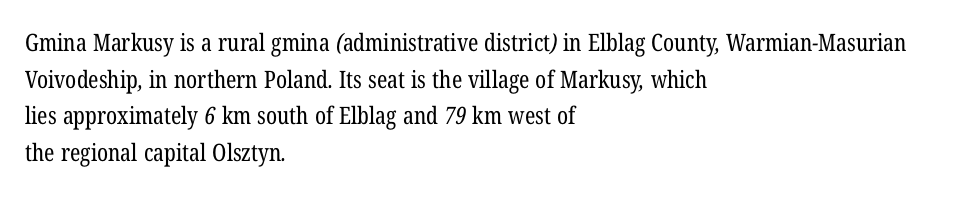
{"bold": "no", "underline": "no", "align": "left", "line_spacing": "normal", "line_spacing_ratio": 1.53, "letter_spacing": "normal", "letter_spacing_em": 0.0, "glyph_px": 24}
